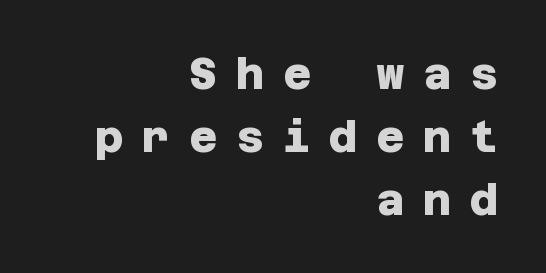
The image shows 43 px heavy sans-serif type; set right-aligned, normal line spacing (1.46x), unusually wide letter spacing (+0.44 em), not underlined; low stroke contrast and a large x-height.
